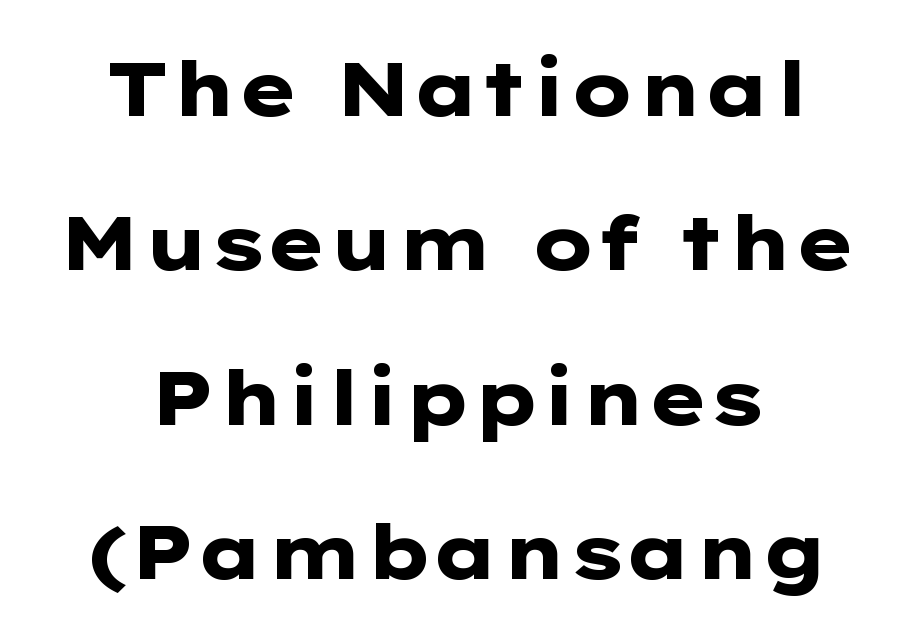
Q: Is the text bold? A: Yes.
Q: Is the text italic (slanted)? A: No, it is upright.
Q: Is the typeface a serif or a sans-serif typeface? A: Sans-serif.
Q: Is the text underlined? A: No.
Q: How is the paragraph aligned? A: Centered.
Q: Is the spacing between letters normal or unusually wide? A: Normal.
Q: Is the spacing between lines tight, normal or loose? A: Loose.
Q: Width (condensed, normal, or wide)? A: Wide.
Q: Stroke contrast? A: Low.
Q: x-height? A: Medium.
Q: Monospaced? A: No.
